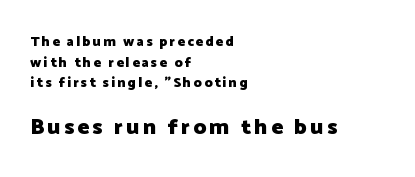
The image shows 22 px bold type, upright; set left-aligned, normal line spacing (1.47x), not underlined; the second (bottom) block is 1.57x larger.
